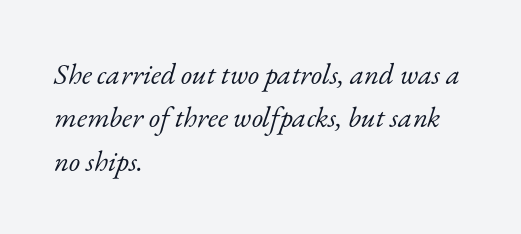
Q: Is the text bold? A: No.
Q: Is the text italic (slanted)? A: Yes, it leans right by about 17 degrees.
Q: Is the typeface a serif or a sans-serif typeface? A: Serif.
Q: Is the text underlined? A: No.
Q: How is the paragraph aligned? A: Left-aligned.
Q: Is the spacing between letters normal or unusually wide? A: Normal.
Q: Is the spacing between lines tight, normal or loose? A: Normal.
Q: Width (condensed, normal, or wide)? A: Normal.
Q: Stroke contrast? A: Low.
Q: x-height? A: Small.
Q: Monospaced? A: No.
